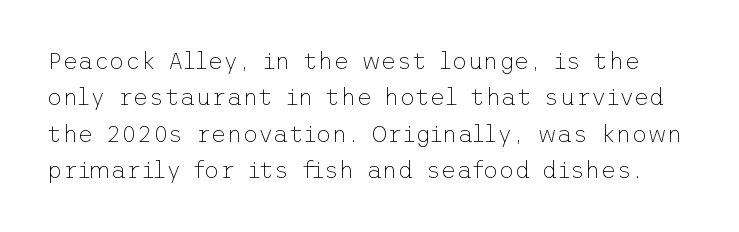
{"italic": "no", "bold": "no", "underline": "no", "line_spacing": "normal", "line_spacing_ratio": 1.52, "letter_spacing": "normal", "letter_spacing_em": 0.0, "glyph_px": 24}
